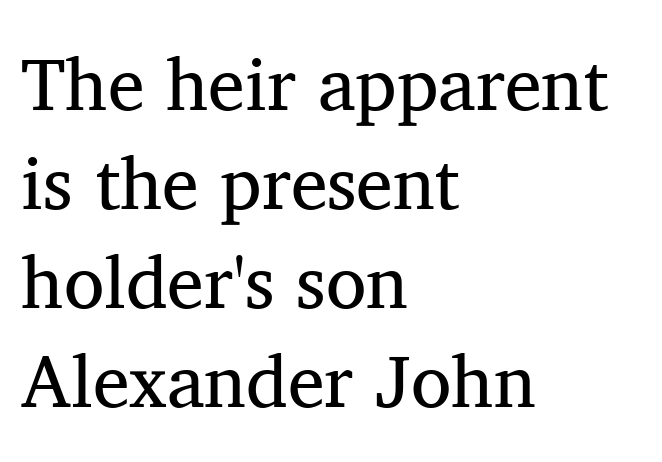
The image shows 74 px regular-weight serif type, upright; set left-aligned, normal line spacing (1.34x), normal letter spacing, not underlined; medium stroke contrast and a medium x-height.
